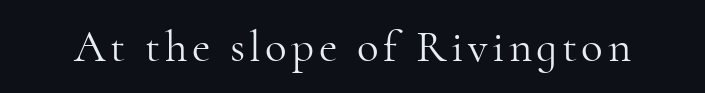
This reads as an unemphasized weight, regular at the heaviest. This is serif lettering, the kind often seen in printed books. The rendering uses natural spacing where letterforms have individual widths. The gap between lines stays unmarked. The lettering holds an erect, upright posture throughout.
